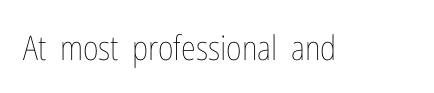
Q: Is the text bold? A: No.
Q: Is the text italic (slanted)? A: No, it is upright.
Q: Is the text underlined? A: No.
Q: Is the spacing between letters normal or unusually wide? A: Normal.
Q: Width (condensed, normal, or wide)? A: Condensed.
Q: Stroke contrast? A: Low.
Q: x-height? A: Medium.
Q: Monospaced? A: No.
